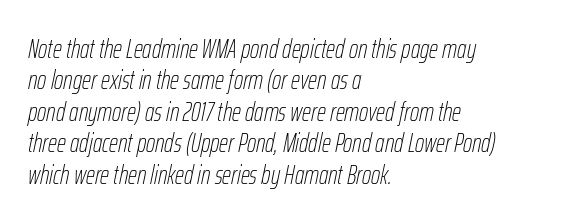
Stroke thickness stays within the range of a standard reading face or lighter. A clean baseline with only descenders dipping below it. The passage is arranged the way most books set body copy — flush left. Posture: slanted. The letterforms sit shoulder to shoulder at normal distance.
